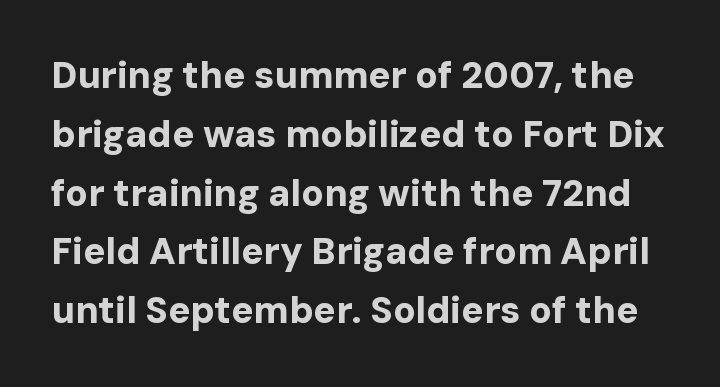
Q: Is the text bold? A: Yes.
Q: Is the text italic (slanted)? A: No, it is upright.
Q: Is the typeface a serif or a sans-serif typeface? A: Sans-serif.
Q: Is the text underlined? A: No.
Q: Is the spacing between letters normal or unusually wide? A: Normal.
Q: Is the spacing between lines tight, normal or loose? A: Normal.
Q: Width (condensed, normal, or wide)? A: Normal.
Q: Stroke contrast? A: Low.
Q: x-height? A: Medium.
Q: Monospaced? A: No.
